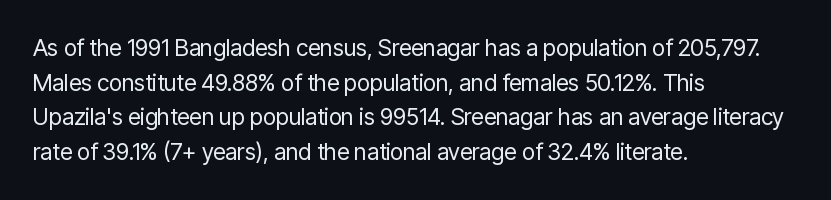
Vertical strokes here are truly vertical. Is the block centered? No — it sits flush against the left margin. Standard letterfit; no display-style spreading of the glyphs. This is not heavy type; no bold has been used.
